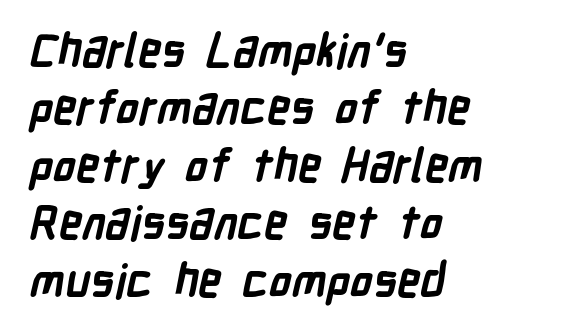
This sample keeps an unexceptional amount of space between lines. Horizontally, the lines are justified to the leading edge only. The characters display no serif detailing; their extremities are plain. A typesetter would call this proportional, since set widths differ per character. Characters follow at the spacing the type designer built in. Plenty of ink on the page — the face is bold.
